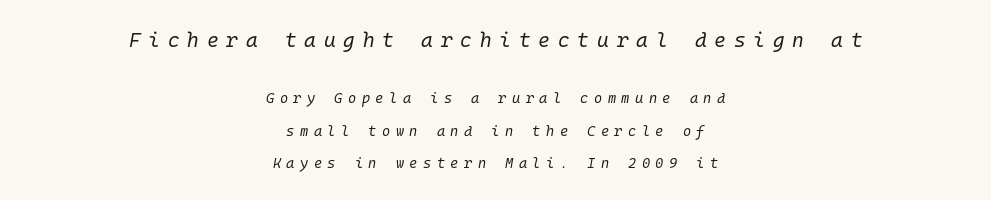
The image shows 20 px text type, italic (leaning right); set centered, loose line spacing (2.31x), unusually wide letter spacing (+0.39 em), not underlined; the first (top) block is 1.43x larger.
